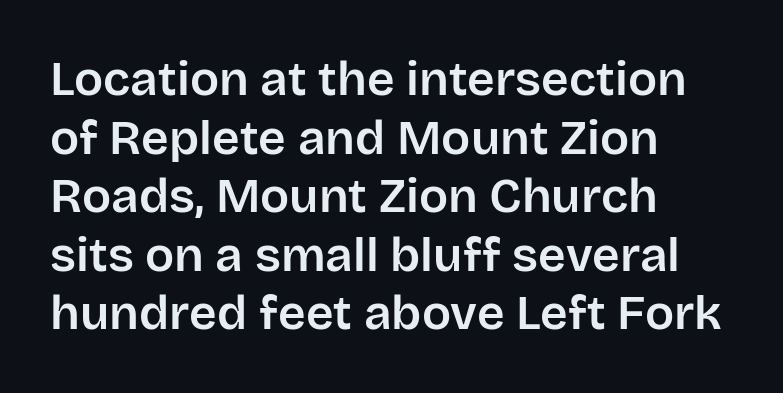
The image shows 48 px sans-serif type, upright; set left-aligned, line spacing 1.22x, normal letter spacing, not underlined; low stroke contrast and a large x-height.
